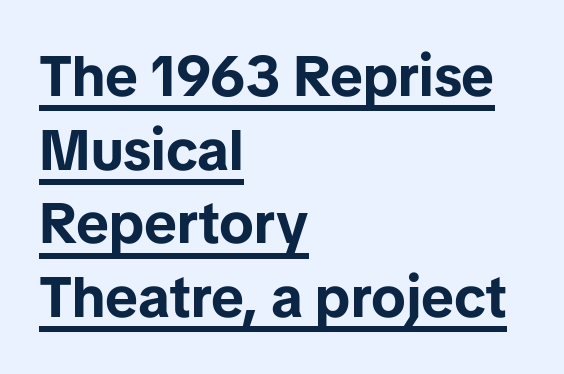
The image shows 57 px bold sans-serif type, upright; set left-aligned, normal line spacing (1.29x), normal letter spacing, underlined; low stroke contrast and a medium x-height.
